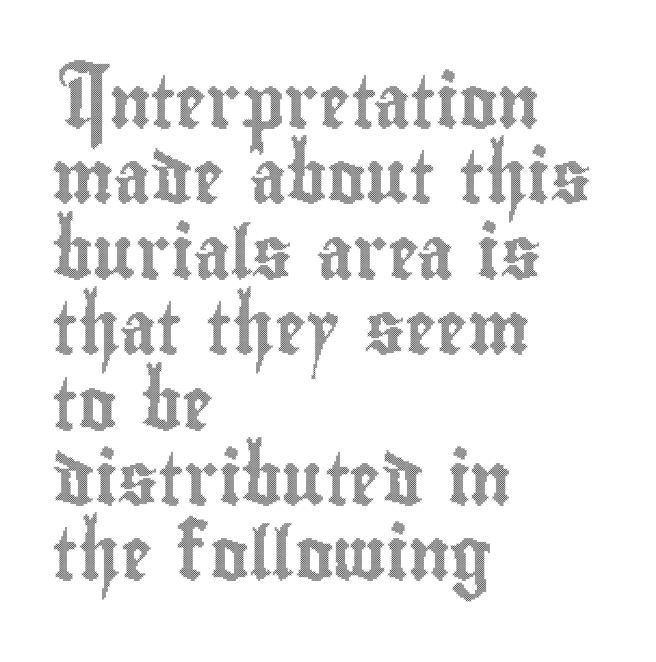
{"italic": "no", "width": "condensed", "x_height": "small", "monospaced": "no", "underline": "no", "align": "left", "line_spacing": "normal", "line_spacing_ratio": 1.45, "letter_spacing": "normal", "letter_spacing_em": 0.0, "glyph_px": 52}
